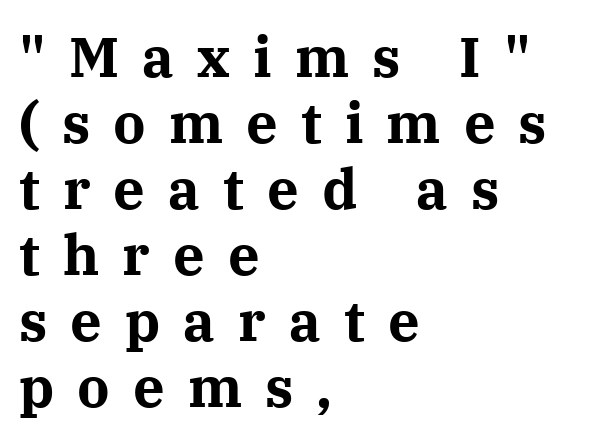
Is this a fixed-width face? No — the glyphs have proportional, varying widths. Honestly, the letter spacing is so wide it's the main thing you notice. As a designer I'd log this as weight 700, bold. Designer's note — italics off, roman on. Observe the serifs anchoring each vertical stroke in this sample. Descenders hang freely into open space.
